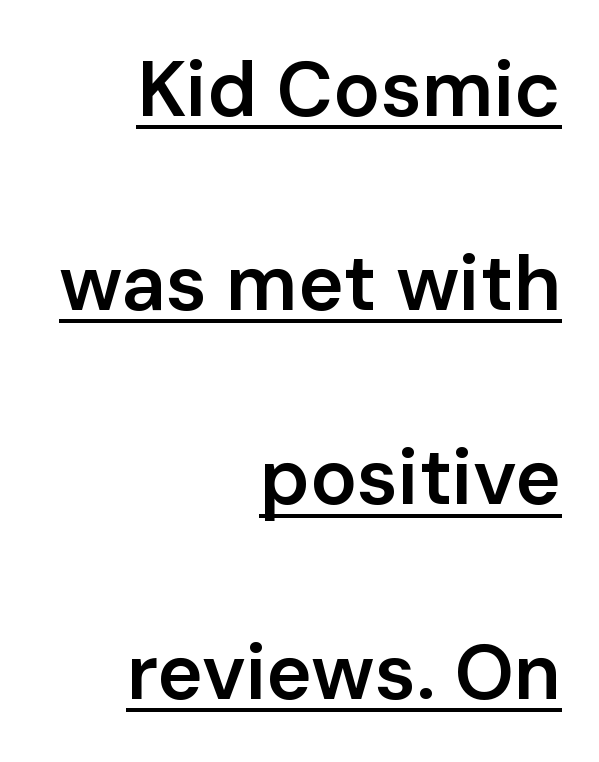
Q: Is the text bold? A: Semi-bold.
Q: Is the text italic (slanted)? A: No, it is upright.
Q: Is the typeface a serif or a sans-serif typeface? A: Sans-serif.
Q: Is the text underlined? A: Yes.
Q: How is the paragraph aligned? A: Right-aligned.
Q: Is the spacing between letters normal or unusually wide? A: Normal.
Q: Is the spacing between lines tight, normal or loose? A: Loose.
Q: Width (condensed, normal, or wide)? A: Normal.
Q: Stroke contrast? A: Low.
Q: x-height? A: Medium.
Q: Monospaced? A: No.
